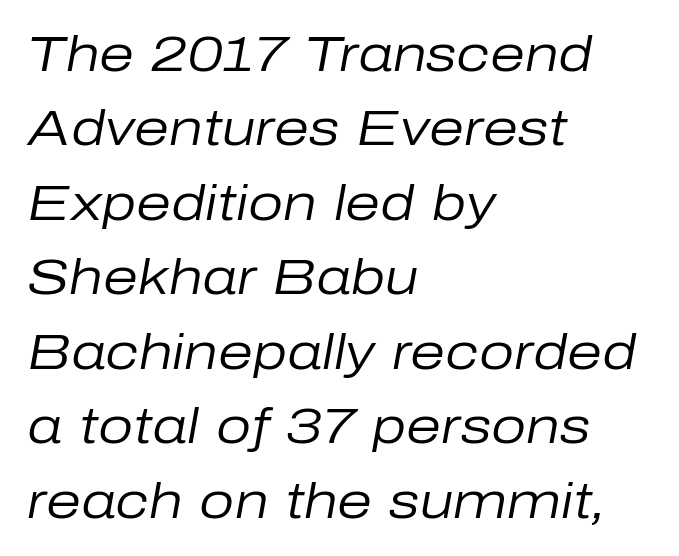
Q: Is the text bold? A: No.
Q: Is the text italic (slanted)? A: Yes, it leans right by about 10 degrees.
Q: Is the text underlined? A: No.
Q: How is the paragraph aligned? A: Left-aligned.
Q: Is the spacing between letters normal or unusually wide? A: Normal.
Q: Is the spacing between lines tight, normal or loose? A: Normal.
Q: Width (condensed, normal, or wide)? A: Normal.
Q: Stroke contrast? A: Low.
Q: x-height? A: Medium.
Q: Monospaced? A: No.
